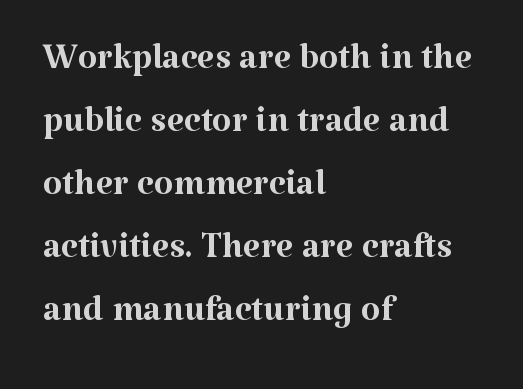
The image shows 50 px regular-weight serif type, upright; set left-aligned, normal line spacing (1.26x), normal letter spacing, not underlined; medium stroke contrast and a medium x-height.
